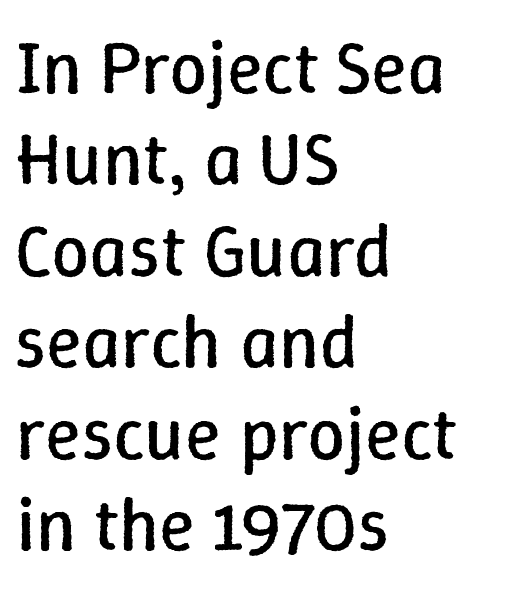
The image shows 75 px regular-weight type, upright; set left-aligned, line spacing 1.22x, normal letter spacing, not underlined; low stroke contrast and a medium x-height.
